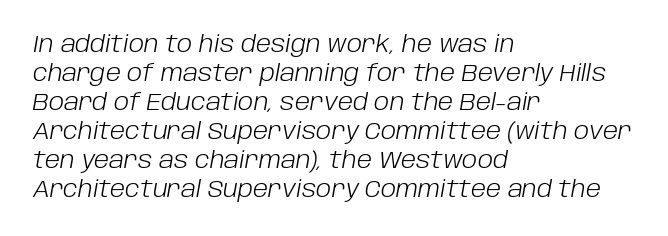
The gaps between neighbouring characters are ordinary and unremarkable. Just letters on the line, the space beneath them empty. The passage is arranged the way most books set body copy — flush left. Italic: yes, the glyphs are oblique. The weight would be labelled regular, book, light, or lighter still.
